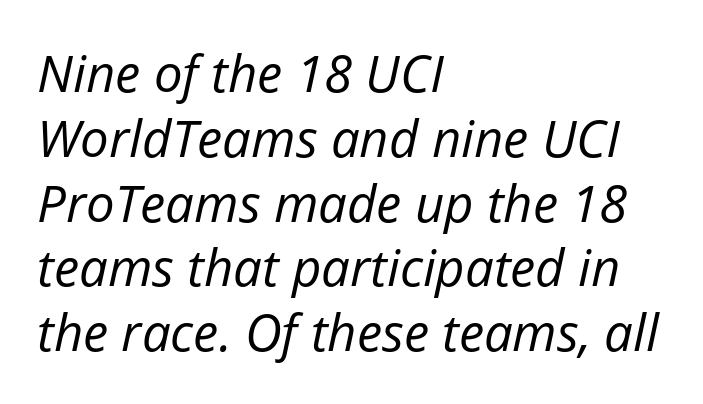
Q: Is the text bold? A: No.
Q: Is the text italic (slanted)? A: Yes, it leans right by about 12 degrees.
Q: Is the text underlined? A: No.
Q: How is the paragraph aligned? A: Left-aligned.
Q: Is the spacing between letters normal or unusually wide? A: Normal.
Q: Is the spacing between lines tight, normal or loose? A: Normal.
Q: Width (condensed, normal, or wide)? A: Normal.
Q: Stroke contrast? A: Low.
Q: x-height? A: Medium.
Q: Monospaced? A: No.
